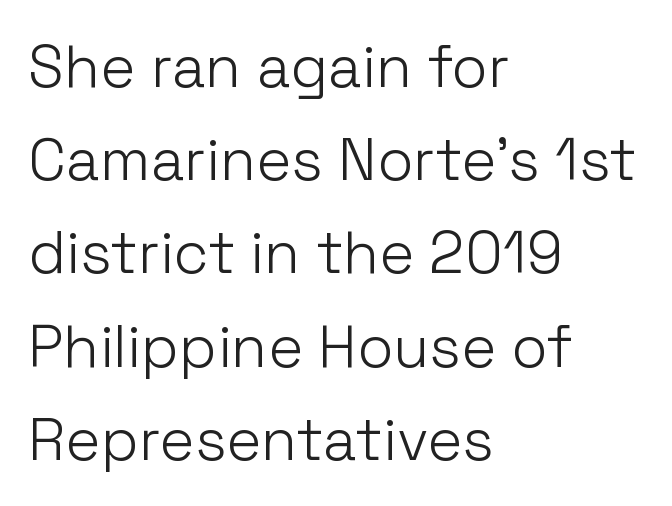
The image shows 59 px light sans-serif type, upright; set left-aligned, normal line spacing (1.58x), normal letter spacing, not underlined; low stroke contrast and a medium x-height.
